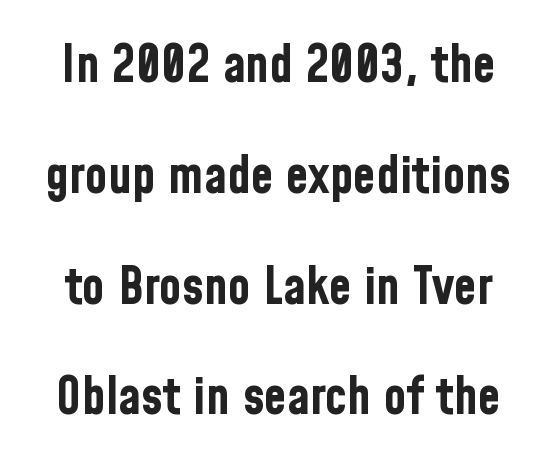
The image shows 52 px bold, condensed sans-serif type, upright; set loose line spacing (2.13x), normal letter spacing, not underlined; low stroke contrast and a medium x-height.
